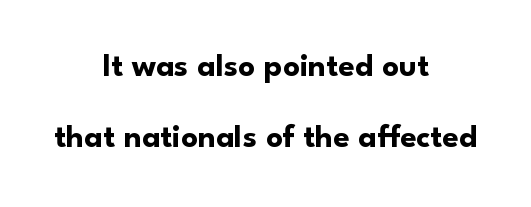
{"serif": "no", "italic": "no", "bold": "yes", "weight": "bold", "width": "normal", "stroke_contrast": "low", "x_height": "small", "monospaced": "no", "underline": "no", "align": "center", "line_spacing": "loose", "line_spacing_ratio": 2.14, "letter_spacing": "normal", "letter_spacing_em": 0.0, "glyph_px": 33}
